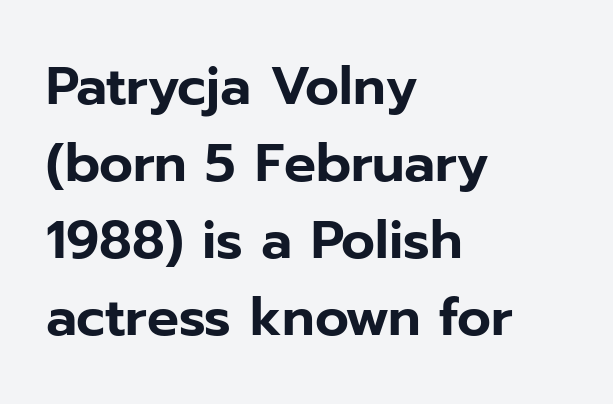
Q: Is the text italic (slanted)? A: No, it is upright.
Q: Is the typeface a serif or a sans-serif typeface? A: Sans-serif.
Q: Is the text underlined? A: No.
Q: How is the paragraph aligned? A: Left-aligned.
Q: Is the spacing between letters normal or unusually wide? A: Normal.
Q: Is the spacing between lines tight, normal or loose? A: Normal.
Q: Width (condensed, normal, or wide)? A: Normal.
Q: Stroke contrast? A: Low.
Q: x-height? A: Medium.
Q: Monospaced? A: No.
